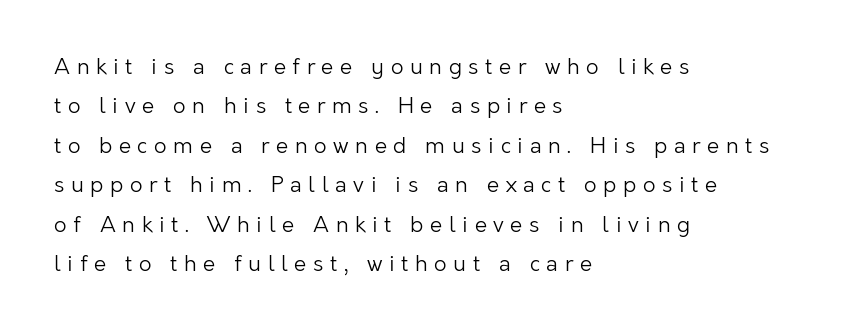
{"italic": "no", "bold": "no", "underline": "no", "align": "left", "line_spacing_ratio": 1.79, "letter_spacing": "wide", "letter_spacing_em": 0.3, "glyph_px": 22}
